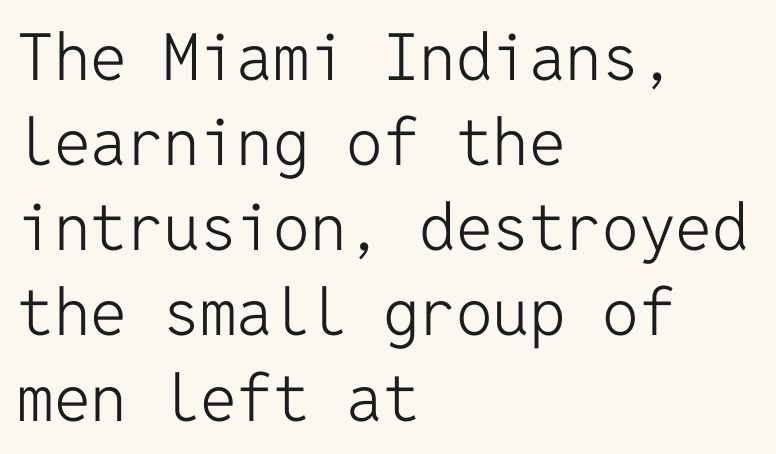
The image shows 65 px light sans-serif type, upright, monospaced; set left-aligned, normal line spacing (1.31x), normal letter spacing, not underlined; low stroke contrast and a medium x-height.
